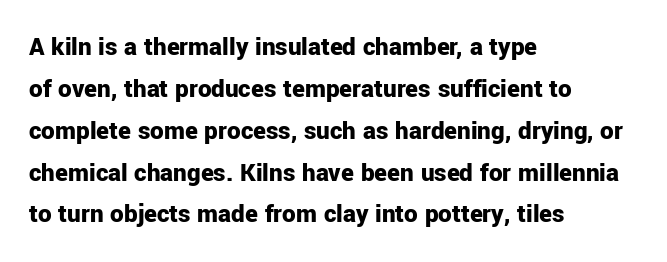
{"italic": "no", "bold": "yes", "underline": "no", "align": "left", "line_spacing": "normal", "line_spacing_ratio": 1.55, "letter_spacing": "normal", "letter_spacing_em": 0.0, "glyph_px": 27}
